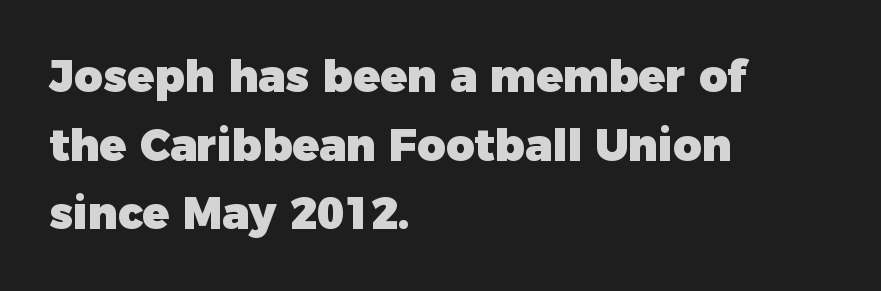
{"serif": "no", "italic": "no", "bold": "yes", "weight": "heavy", "width": "normal", "stroke_contrast": "low", "x_height": "medium", "monospaced": "no", "underline": "no", "align": "left", "line_spacing": "normal", "line_spacing_ratio": 1.56, "letter_spacing": "normal", "letter_spacing_em": 0.0, "glyph_px": 44}
